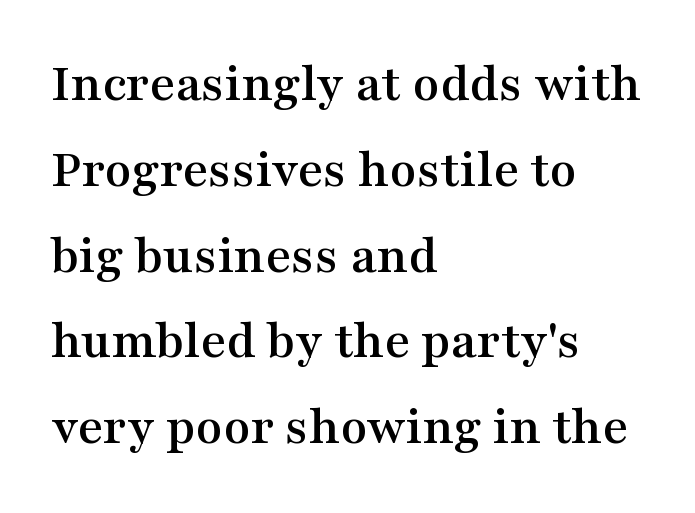
The face used here is proportionally spaced, like ordinary book or web type. Typeset ragged right — the left edge is the straight one. The space between consecutive lines is moderate. The type family on display is of the serif kind.
